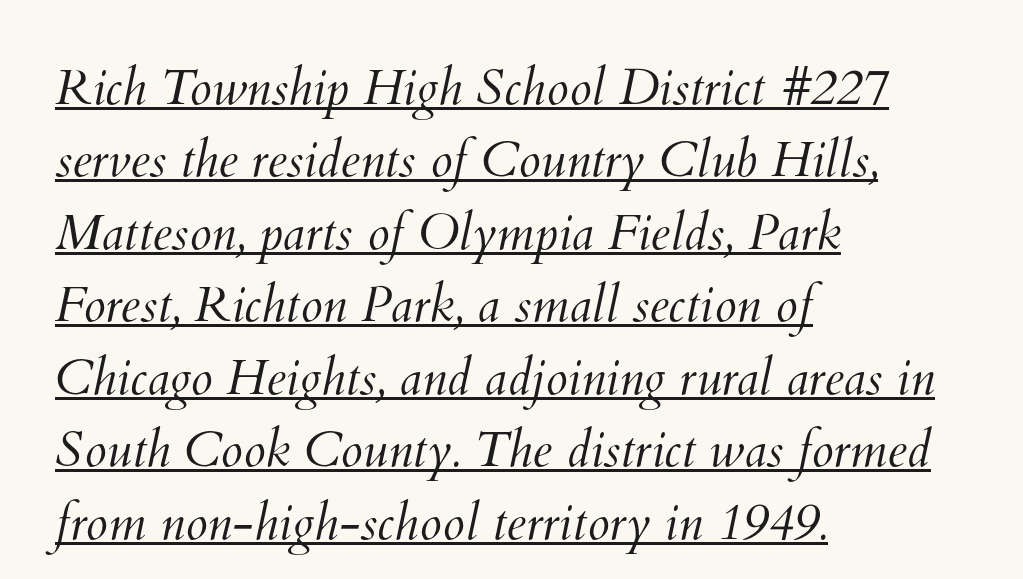
Q: Is the text bold? A: No.
Q: Is the text underlined? A: Yes.
Q: How is the paragraph aligned? A: Left-aligned.
Q: Is the spacing between letters normal or unusually wide? A: Normal.
Q: Is the spacing between lines tight, normal or loose? A: Normal.
Q: Width (condensed, normal, or wide)? A: Normal.
Q: Stroke contrast? A: Medium.
Q: x-height? A: Small.
Q: Monospaced? A: No.
